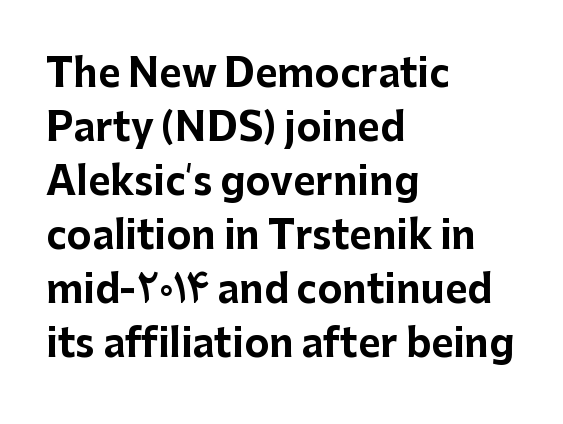
The image shows 38 px bold sans-serif type, upright; set left-aligned, normal line spacing (1.42x), normal letter spacing, not underlined; low stroke contrast and a medium x-height.
